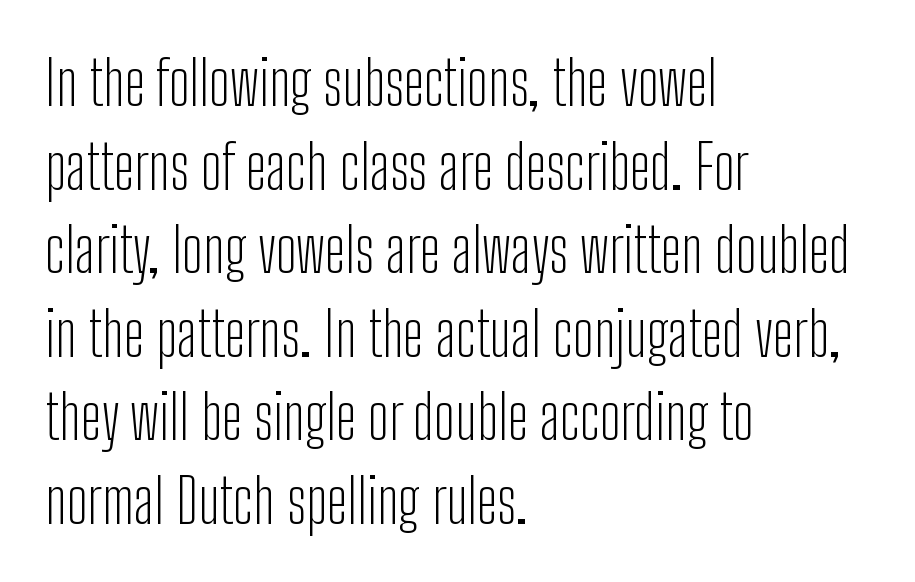
Q: Is the text bold? A: No.
Q: Is the text italic (slanted)? A: No, it is upright.
Q: Is the typeface a serif or a sans-serif typeface? A: Sans-serif.
Q: Is the text underlined? A: No.
Q: How is the paragraph aligned? A: Left-aligned.
Q: Is the spacing between letters normal or unusually wide? A: Normal.
Q: Is the spacing between lines tight, normal or loose? A: Normal.
Q: Width (condensed, normal, or wide)? A: Condensed.
Q: Stroke contrast? A: Low.
Q: x-height? A: Medium.
Q: Monospaced? A: No.
